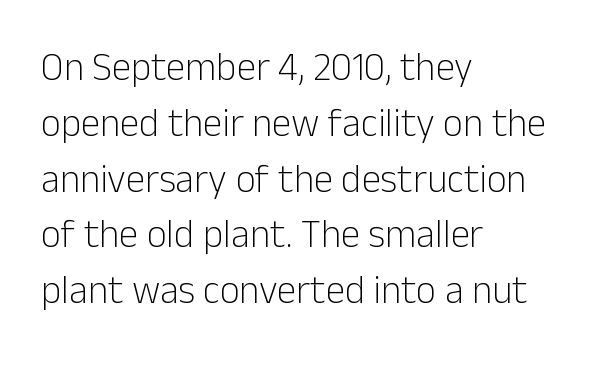
The image shows 39 px light sans-serif type, upright; set left-aligned, normal line spacing (1.43x), normal letter spacing, not underlined; low stroke contrast and a medium x-height.
